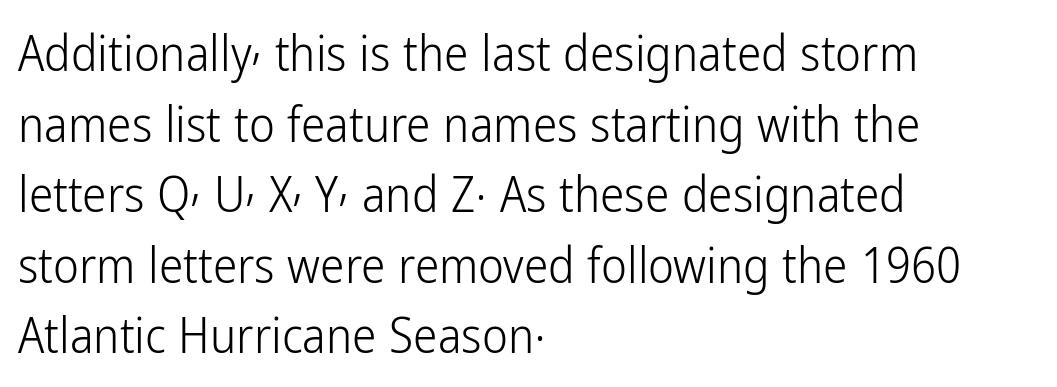
Q: Is the text bold? A: No.
Q: Is the text italic (slanted)? A: No, it is upright.
Q: Is the typeface a serif or a sans-serif typeface? A: Sans-serif.
Q: Is the text underlined? A: No.
Q: How is the paragraph aligned? A: Left-aligned.
Q: Is the spacing between letters normal or unusually wide? A: Normal.
Q: Is the spacing between lines tight, normal or loose? A: Normal.
Q: Width (condensed, normal, or wide)? A: Condensed.
Q: Stroke contrast? A: Low.
Q: x-height? A: Medium.
Q: Monospaced? A: No.
